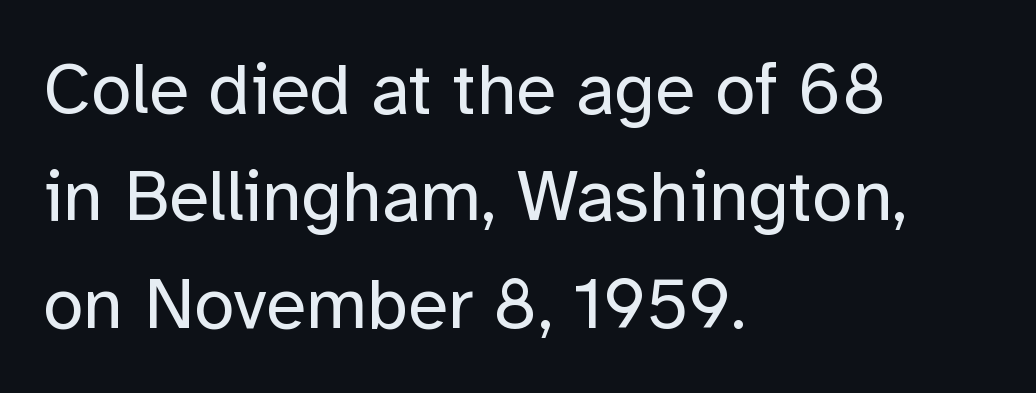
{"serif": "no", "italic": "no", "bold": "no", "weight": "regular", "width": "normal", "stroke_contrast": "low", "x_height": "medium", "monospaced": "no", "underline": "no", "align": "left", "line_spacing": "normal", "line_spacing_ratio": 1.47, "letter_spacing": "normal", "letter_spacing_em": 0.0, "glyph_px": 73}
